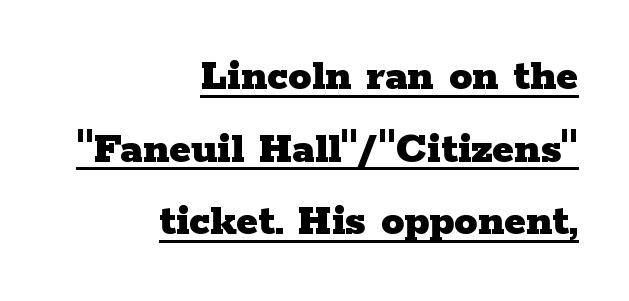
Q: Is the text bold? A: Yes.
Q: Is the text italic (slanted)? A: No, it is upright.
Q: Is the typeface a serif or a sans-serif typeface? A: Serif.
Q: Is the text underlined? A: Yes.
Q: How is the paragraph aligned? A: Right-aligned.
Q: Is the spacing between letters normal or unusually wide? A: Normal.
Q: Is the spacing between lines tight, normal or loose? A: Normal.
Q: Width (condensed, normal, or wide)? A: Wide.
Q: Stroke contrast? A: Low.
Q: x-height? A: Medium.
Q: Monospaced? A: No.
